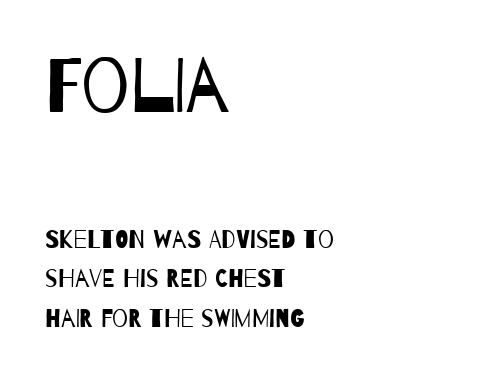
The image shows 76 px regular-weight, condensed sans-serif type; set left-aligned, normal line spacing (1.58x), normal letter spacing, not underlined; the first (top) block is 3.04x larger; low stroke contrast and a large x-height.
